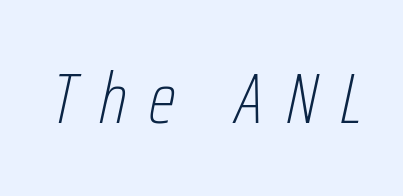
Q: Is the text bold? A: No.
Q: Is the text italic (slanted)? A: Yes, it leans right by about 12 degrees.
Q: Is the text underlined? A: No.
Q: Is the spacing between letters normal or unusually wide? A: Unusually wide.
Q: Width (condensed, normal, or wide)? A: Condensed.
Q: Stroke contrast? A: Low.
Q: x-height? A: Medium.
Q: Monospaced? A: No.
